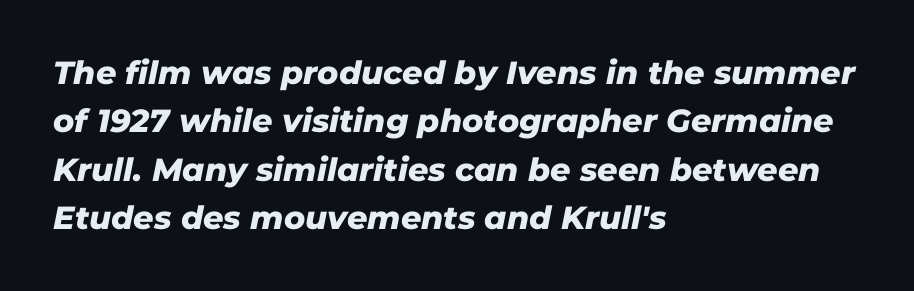
The image shows 32 px sans-serif type; set left-aligned, normal line spacing (1.51x), normal letter spacing, not underlined; low stroke contrast and a medium x-height.
